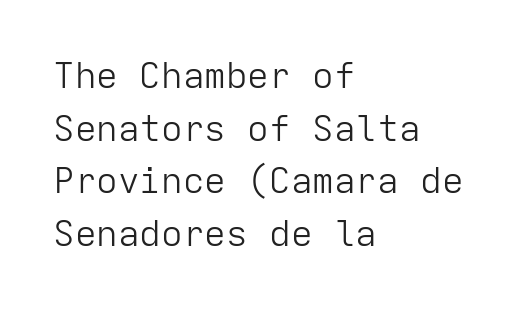
{"serif": "no", "italic": "no", "bold": "no", "weight": "light", "width": "normal", "stroke_contrast": "low", "x_height": "medium", "monospaced": "yes", "underline": "no", "align": "left", "line_spacing": "normal", "line_spacing_ratio": 1.46, "letter_spacing": "normal", "letter_spacing_em": 0.0, "glyph_px": 36}
